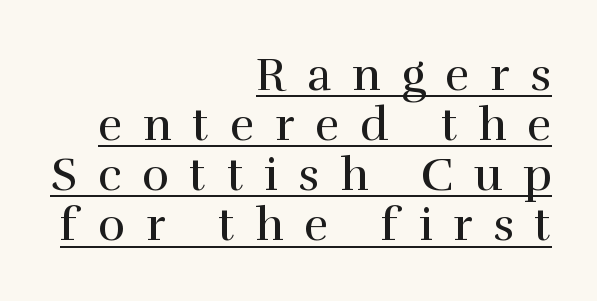
{"serif": "yes", "italic": "no", "bold": "no", "weight": "regular", "width": "normal", "x_height": "medium", "monospaced": "no", "underline": "yes", "align": "right", "line_spacing": "tight", "line_spacing_ratio": 1.09, "letter_spacing": "wide", "letter_spacing_em": 0.45, "glyph_px": 46}
